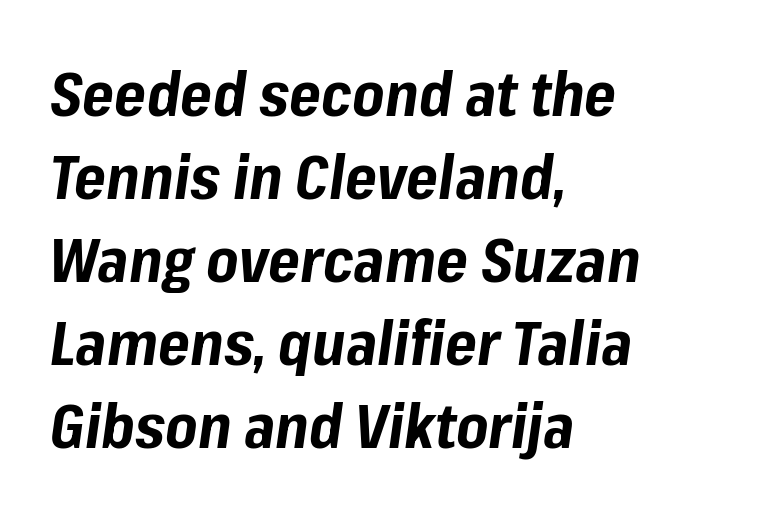
Does extra space separate the letters? No, they use regular spacing. In terms of posture, this sample is oblique. Horizontal bands of white between lines are of average thickness. Looks like regular typesetting: each glyph gets only the width it needs. The letters are bold, with thick, heavy strokes.
